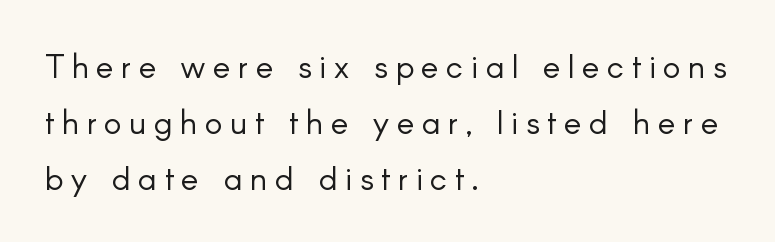
You can tell it's not italic because the verticals are truly vertical. Each row of text sits above clean, open space. The line texture is sparse and dotted thanks to wide tracking. In terms of leading, this rendering sits right in the middle. The passage shown is typeset with a sans-serif family.
